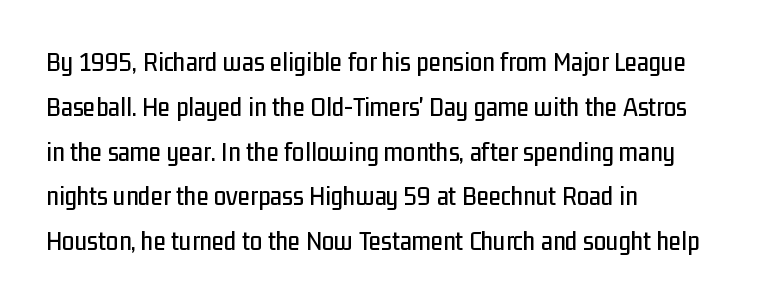
Designer's note — italics off, roman on. Left-aligned paragraph, ragged on the right. Evenly set lines give the paragraph a standard silhouette. How are the letters spaced? Ordinarily, with no added tracking.
